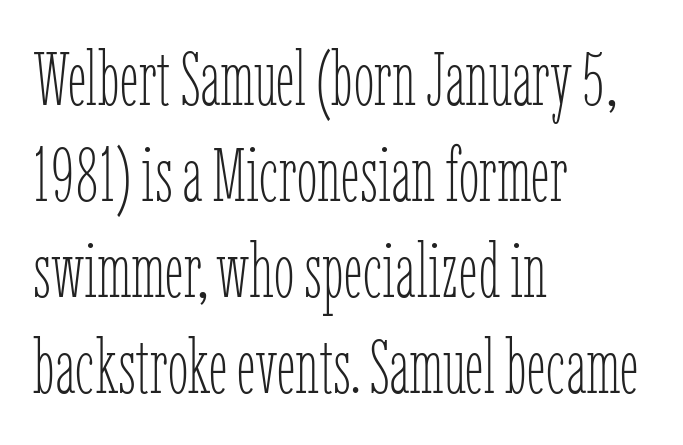
Honestly, the row spacing looks completely unremarkable. The glyphs are unaccompanied by any horizontal stroke below them. Characters remain perfectly vertical along every line. These lines keep a tight, regular rhythm from letter to letter. Counters stay open thanks to moderate or lighter strokes. Looks like regular typesetting: each glyph gets only the width it needs.
